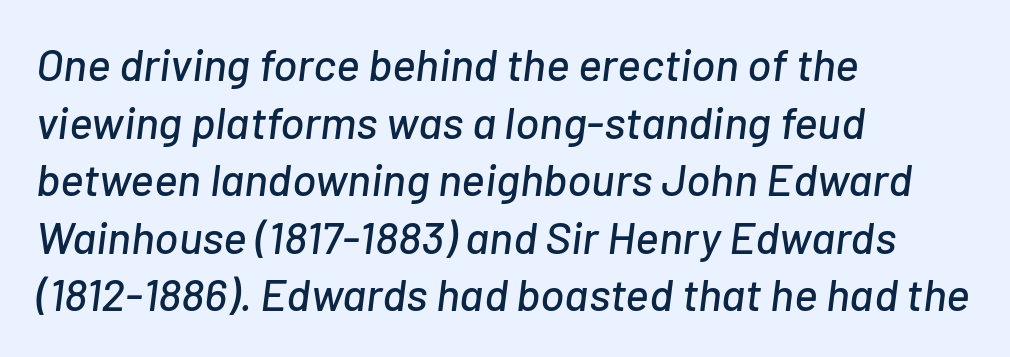
{"italic": "yes", "lean": "right", "slant_degrees": 7, "width": "normal", "stroke_contrast": "low", "x_height": "medium", "monospaced": "no", "underline": "no", "align": "left", "line_spacing": "normal", "line_spacing_ratio": 1.28, "letter_spacing": "normal", "letter_spacing_em": 0.0, "glyph_px": 45}
